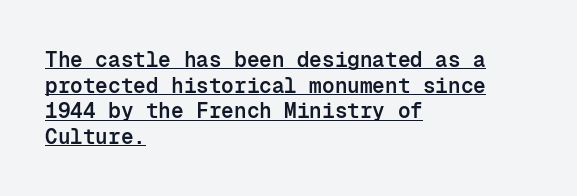
Q: Is the text bold? A: Semi-bold.
Q: Is the text italic (slanted)? A: No, it is upright.
Q: Is the text underlined? A: Yes.
Q: How is the paragraph aligned? A: Left-aligned.
Q: Is the spacing between letters normal or unusually wide? A: Normal.
